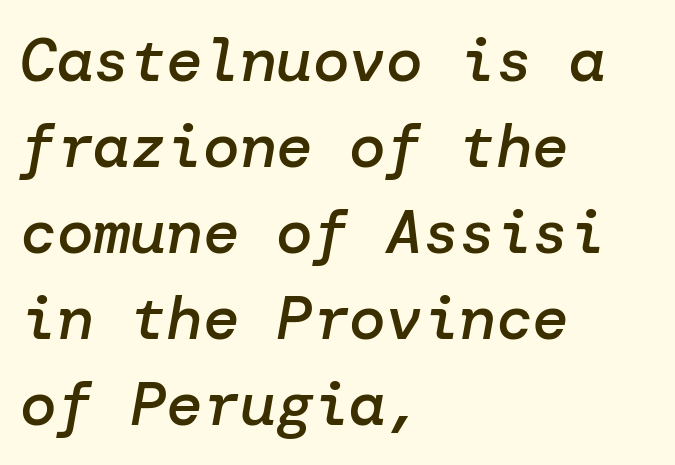
Q: Is the text bold? A: Semi-bold.
Q: Is the text italic (slanted)? A: Yes, it leans right by about 10 degrees.
Q: Is the text underlined? A: No.
Q: How is the paragraph aligned? A: Left-aligned.
Q: Is the spacing between letters normal or unusually wide? A: Normal.
Q: Is the spacing between lines tight, normal or loose? A: Normal.
Q: Width (condensed, normal, or wide)? A: Normal.
Q: Stroke contrast? A: Low.
Q: x-height? A: Medium.
